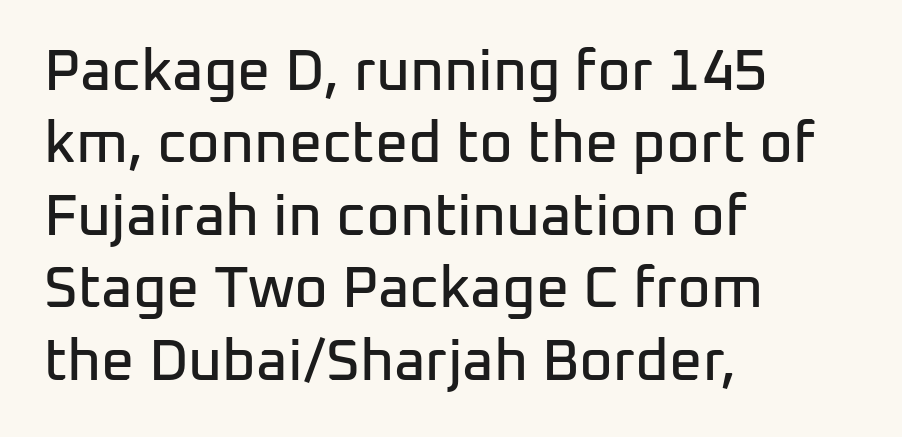
This sample uses an upright cut, with every glyph sitting square on the baseline. The designer left line spacing at the default. A typesetter would label this face a sans. This rendering leaves character spacing at its baseline value. Does the copy run flush right? No — it runs flush left.
